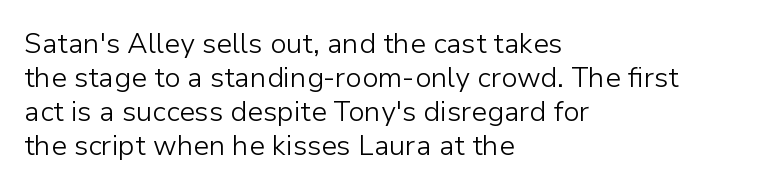
{"serif": "no", "italic": "no", "bold": "no", "weight": "light", "width": "normal", "stroke_contrast": "low", "x_height": "medium", "monospaced": "no", "underline": "no", "align": "left", "line_spacing_ratio": 1.21, "letter_spacing": "normal", "letter_spacing_em": 0.0, "glyph_px": 28}
